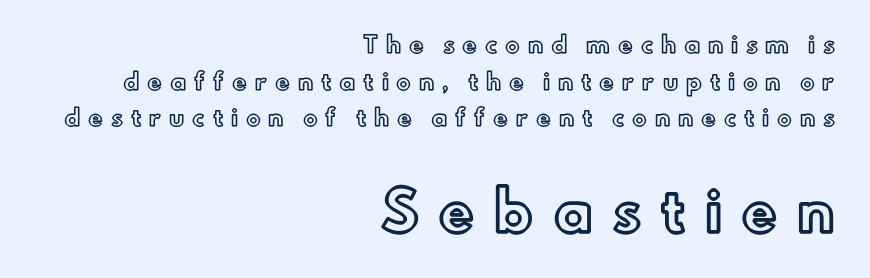
Vertically, the passage feels balanced, rows spaced as you'd expect. This sample has the flowing, uneven cadence of proportional lettering. Caption: upper text group reduced, lower text group enlarged. Characters remain perfectly vertical along every line.
